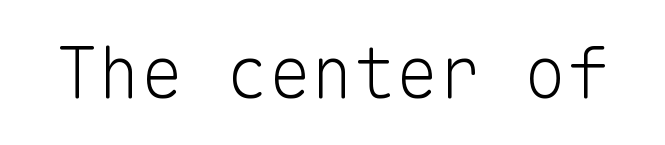
Monospaced: the letters line up in strict vertical columns. Clear beneath every line of the passage. It's the straight-up-and-down kind of type. No extra tracking has been applied to these lines. These glyphs show unthickened strokes, regular width or finer. I'd call this a sans setting — the letters go barefoot.
